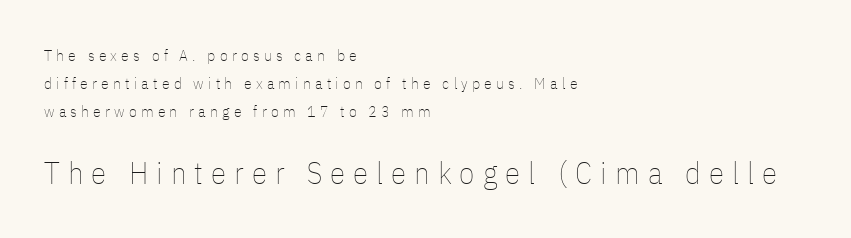
The image shows 31 px thin, condensed type, upright; set left-aligned, line spacing 1.74x, unusually wide letter spacing (+0.26 em), not underlined; the second (bottom) block is 1.94x larger; low stroke contrast and a medium x-height.
